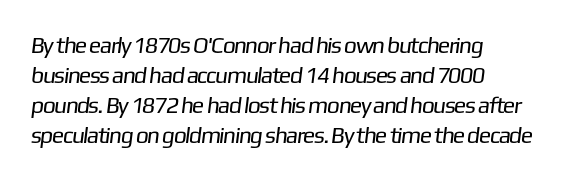
Q: Is the text bold? A: No.
Q: Is the text underlined? A: No.
Q: How is the paragraph aligned? A: Left-aligned.
Q: Is the spacing between letters normal or unusually wide? A: Normal.
Q: Is the spacing between lines tight, normal or loose? A: Normal.
